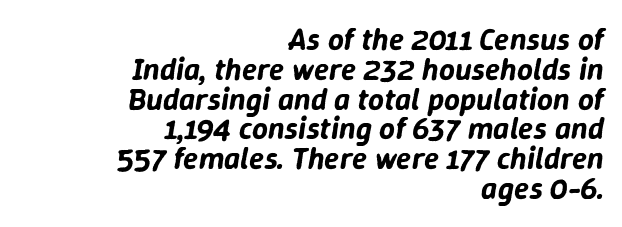
The image shows 31 px text type, italic (leaning right); set right-aligned, tight line spacing (0.96x), normal letter spacing, not underlined; low stroke contrast and a medium x-height.
